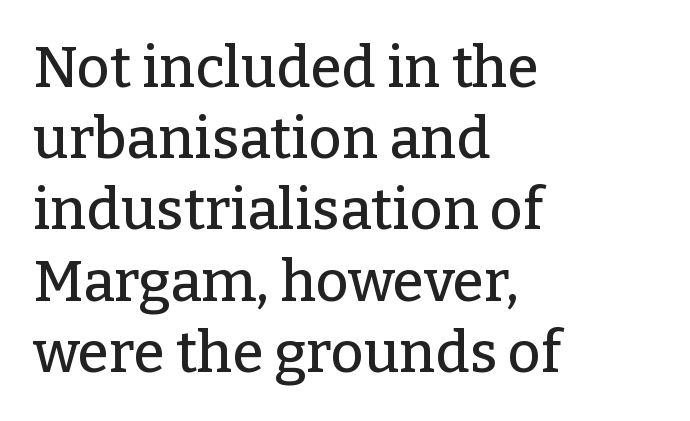
The image shows 57 px serif type, upright; set left-aligned, normal line spacing (1.25x), normal letter spacing, not underlined; low stroke contrast and a medium x-height.
